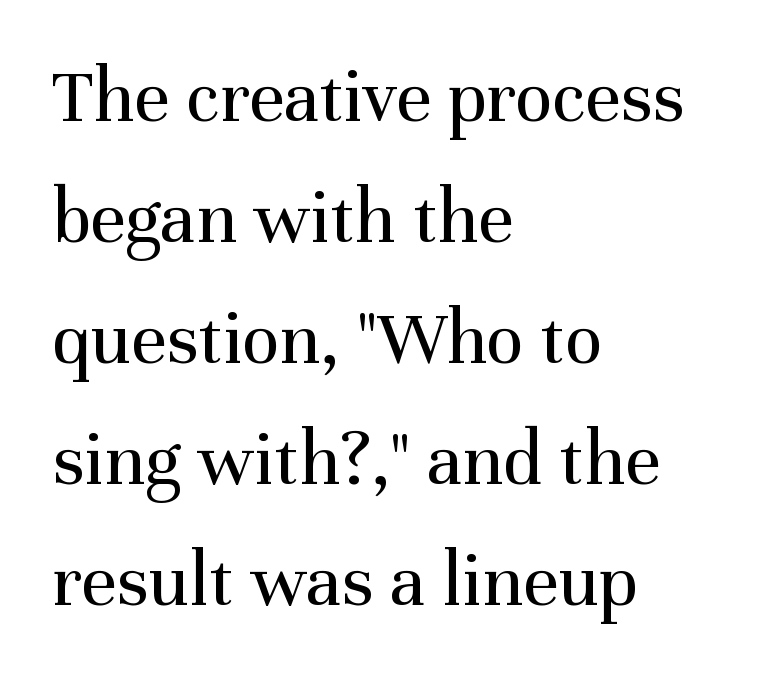
{"serif": "yes", "italic": "no", "bold": "no", "weight": "regular", "width": "normal", "stroke_contrast": "medium", "x_height": "medium", "monospaced": "no", "underline": "no", "align": "left", "line_spacing": "normal", "line_spacing_ratio": 1.55, "letter_spacing": "normal", "letter_spacing_em": 0.0, "glyph_px": 78}
